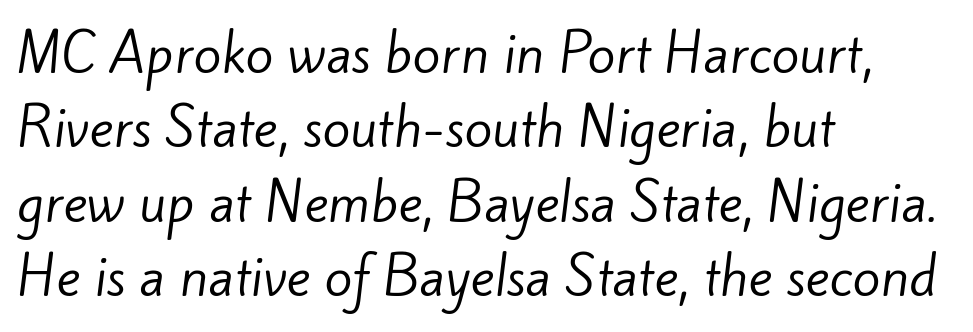
The image shows 51 px regular-weight sans-serif type; set left-aligned, normal line spacing (1.46x), normal letter spacing, not underlined; low stroke contrast and a small x-height.
